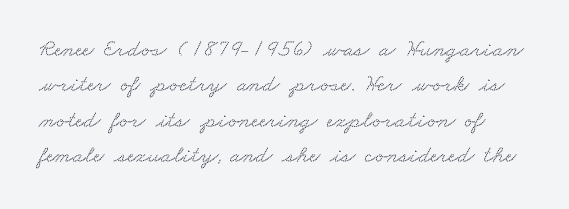
Caption: standard tracking, unaltered. Unmarked baselines from the first word to the last. Horizontal bands of white between lines are of average thickness.
